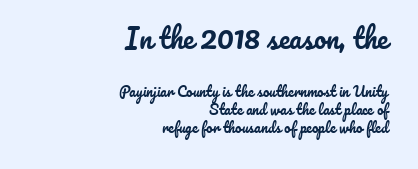
The image shows 27 px text type; set right-aligned, normal line spacing (1.3x), normal letter spacing, not underlined; the first (top) block is 1.93x larger.
